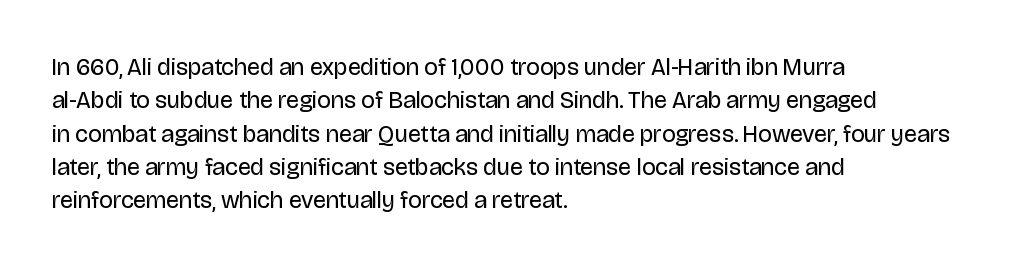
{"italic": "no", "bold": "no", "underline": "no", "align": "left", "line_spacing": "normal", "line_spacing_ratio": 1.39, "letter_spacing": "normal", "letter_spacing_em": 0.0, "glyph_px": 24}
